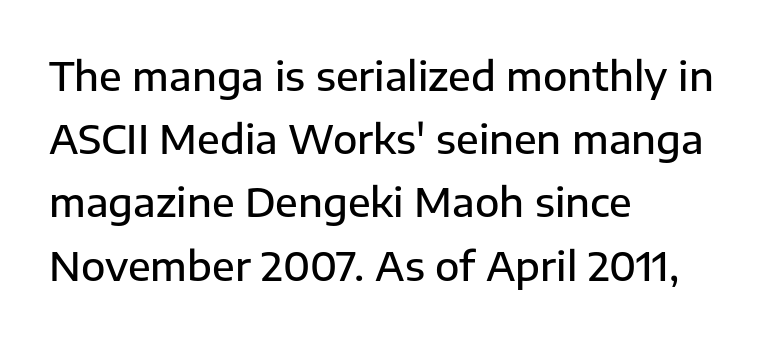
Q: Is the text bold? A: Semi-bold.
Q: Is the text italic (slanted)? A: No, it is upright.
Q: Is the typeface a serif or a sans-serif typeface? A: Sans-serif.
Q: Is the text underlined? A: No.
Q: How is the paragraph aligned? A: Left-aligned.
Q: Is the spacing between letters normal or unusually wide? A: Normal.
Q: Is the spacing between lines tight, normal or loose? A: Normal.
Q: Width (condensed, normal, or wide)? A: Normal.
Q: Stroke contrast? A: Low.
Q: x-height? A: Medium.
Q: Monospaced? A: No.
